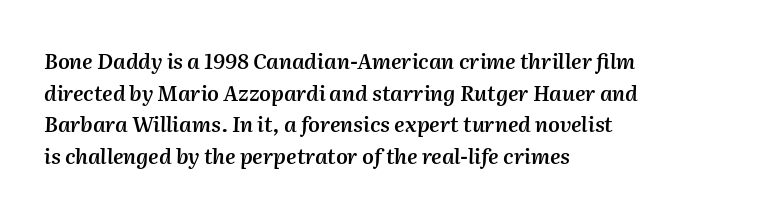
{"italic": "yes", "lean": "right", "slant_degrees": 2, "bold": "semi", "underline": "no", "align": "left", "line_spacing": "normal", "line_spacing_ratio": 1.51, "letter_spacing": "normal", "letter_spacing_em": 0.0, "glyph_px": 21}
